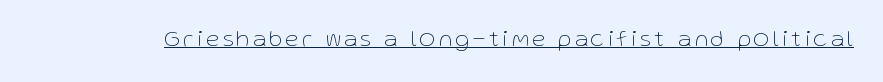
The image shows 24 px text type, upright; set underlined.
